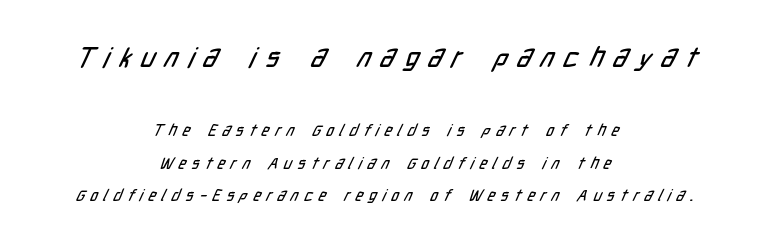
Quick note: underline off. A centered setting, common on invitations and titles, is used for this passage. To sum up the face: it is a sans, with no serifs. Successive baselines arrive slowly, with a big drop between each. These lines are rendered in a variable-pitch font. Compared with typical body copy, the letter spacing here is much looser.
